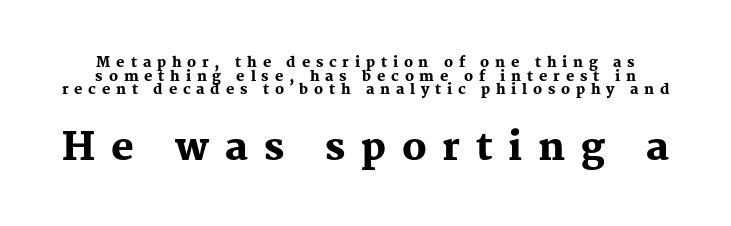
No italicization has been applied; the sample stays upright. Typesetter's note — lower block bumped up in size, upper block left smaller. Yep, those are serifs on the letters. Is this a fixed-width face? No — the glyphs have proportional, varying widths. Bold? Absolutely — the strokes are thick and heavy. These lines huddle together more closely than default settings would place them.
